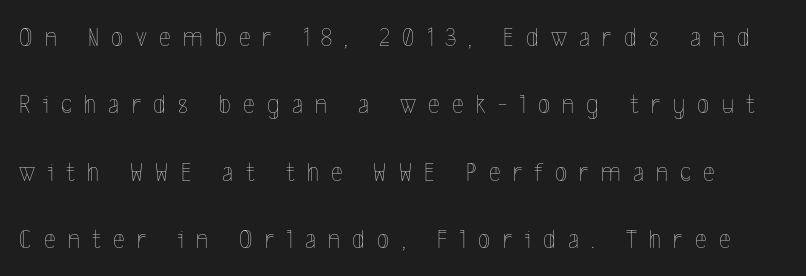
Proportional: the letters do not fall into vertical columns. Has an underline been added? It has not. Line spacing here is loose. Vertical strokes here are truly vertical. In terms of letterspacing, this is a distinctly airy, spread setting.
